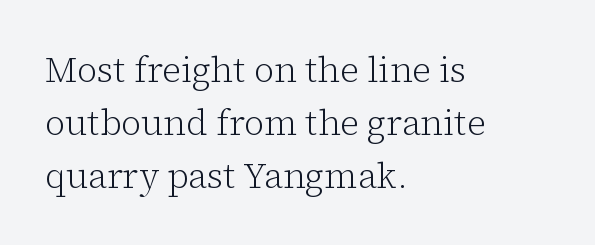
Q: Is the text bold? A: No.
Q: Is the text italic (slanted)? A: No, it is upright.
Q: Is the typeface a serif or a sans-serif typeface? A: Serif.
Q: Is the text underlined? A: No.
Q: How is the paragraph aligned? A: Left-aligned.
Q: Is the spacing between letters normal or unusually wide? A: Normal.
Q: Is the spacing between lines tight, normal or loose? A: Normal.
Q: Width (condensed, normal, or wide)? A: Normal.
Q: Stroke contrast? A: Low.
Q: x-height? A: Medium.
Q: Monospaced? A: No.
